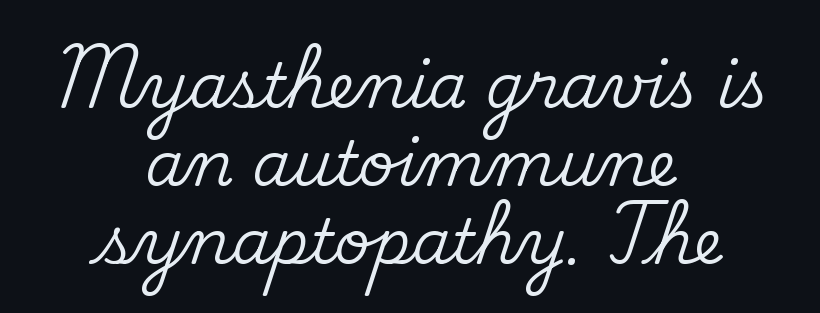
{"width": "normal", "stroke_contrast": "medium", "x_height": "small", "monospaced": "no", "underline": "no", "align": "center", "line_spacing": "normal", "line_spacing_ratio": 1.26, "letter_spacing": "normal", "letter_spacing_em": 0.0, "glyph_px": 62}
